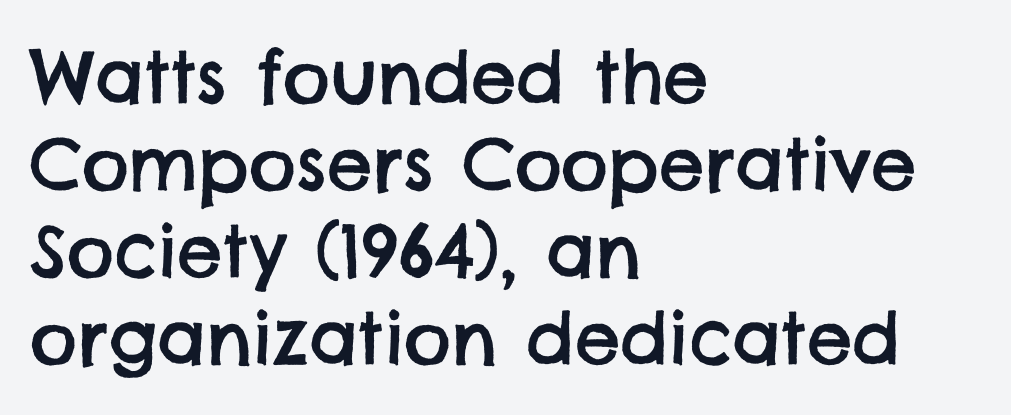
{"serif": "no", "width": "normal", "stroke_contrast": "low", "x_height": "large", "monospaced": "no", "underline": "no", "align": "left", "line_spacing_ratio": 1.21, "letter_spacing": "normal", "letter_spacing_em": 0.0, "glyph_px": 72}
